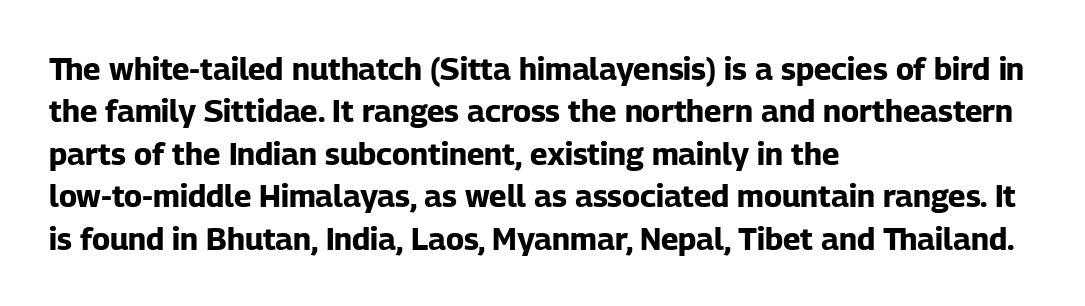
The setting favours the left margin, as ordinary paragraphs usually do. Reading down the column, the eye jumps a familiar distance to each next line. Each letter keeps its own natural width here, so spacing adapts to shape. The lettering stays uniformly vertical, giving the passage a roman look.
